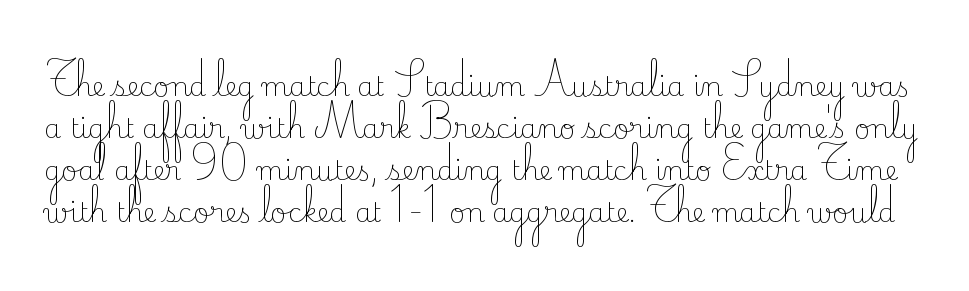
The image shows 27 px text type, upright; set normal line spacing (1.55x), normal letter spacing, not underlined.
